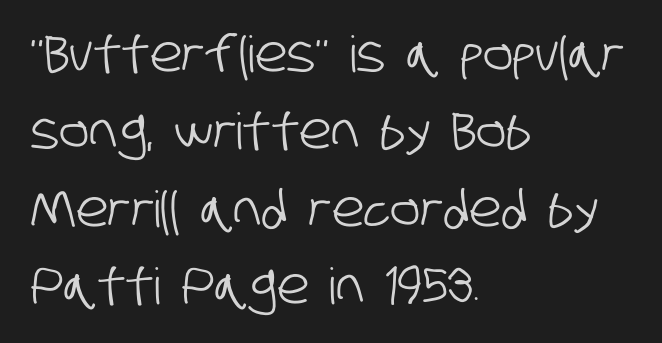
{"serif": "no", "width": "condensed", "stroke_contrast": "low", "x_height": "large", "monospaced": "no", "underline": "no", "align": "left", "line_spacing": "normal", "line_spacing_ratio": 1.55, "letter_spacing": "normal", "letter_spacing_em": 0.0, "glyph_px": 50}
